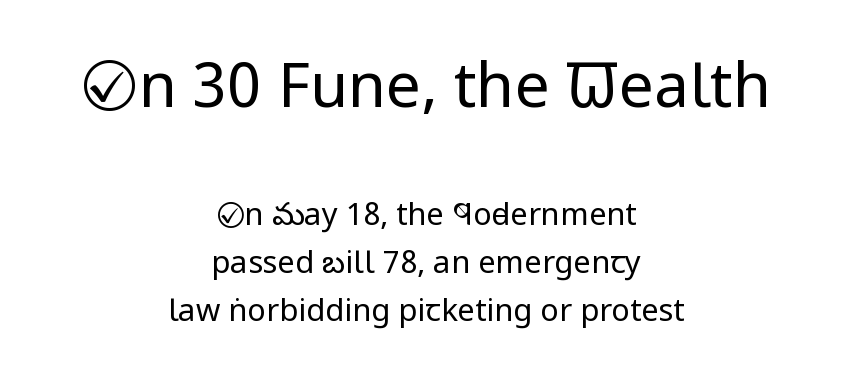
Q: Is the text bold? A: No.
Q: Is the text italic (slanted)? A: No, it is upright.
Q: Is the typeface a serif or a sans-serif typeface? A: Sans-serif.
Q: Is the text underlined? A: No.
Q: How is the paragraph aligned? A: Centered.
Q: Is the spacing between letters normal or unusually wide? A: Normal.
Q: Is the spacing between lines tight, normal or loose? A: Normal.
Q: Which block of text is set in a larger size, the first (top) or the second (bottom)? A: The first (top) one.
Q: Width (condensed, normal, or wide)? A: Condensed.
Q: Stroke contrast? A: Low.
Q: x-height? A: Large.
Q: Monospaced? A: No.
